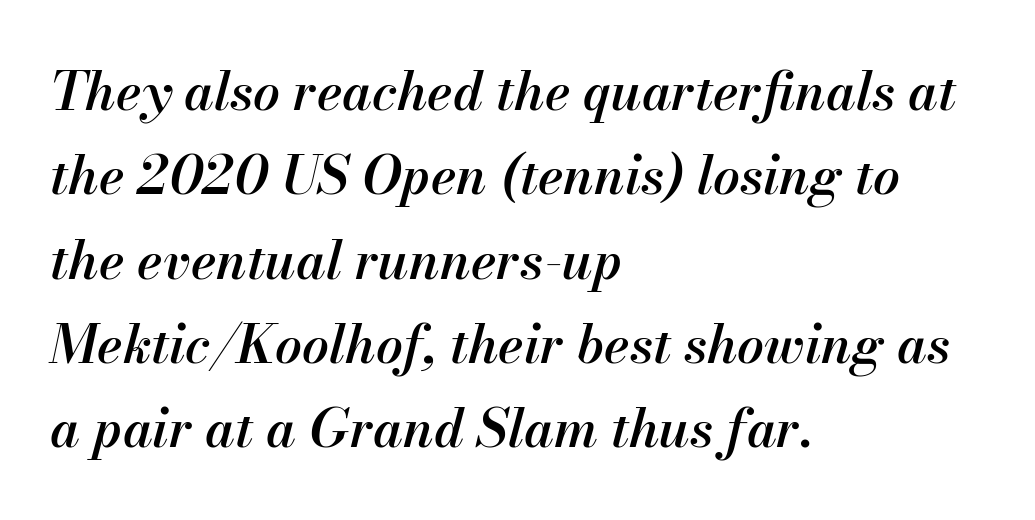
These lines are rendered in a variable-pitch font. Compared with typical body copy, the letter spacing here is the same. Line spacing here is normal. The typography opts for an oblique posture over an upright one. The text block is weighted toward the left margin, trailing off unevenly rightward.
